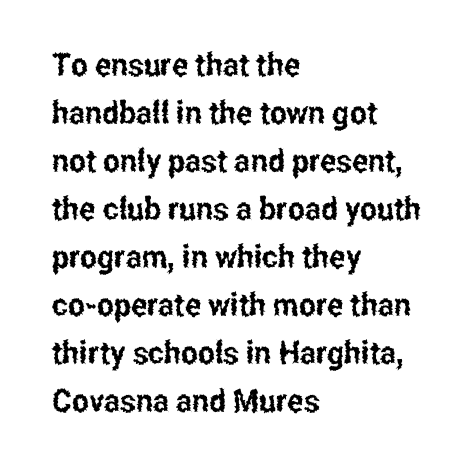
{"serif": "no", "italic": "no", "width": "condensed", "stroke_contrast": "low", "x_height": "medium", "monospaced": "no", "underline": "no", "align": "left", "line_spacing": "normal", "line_spacing_ratio": 1.5, "letter_spacing": "normal", "letter_spacing_em": 0.0, "glyph_px": 32}
